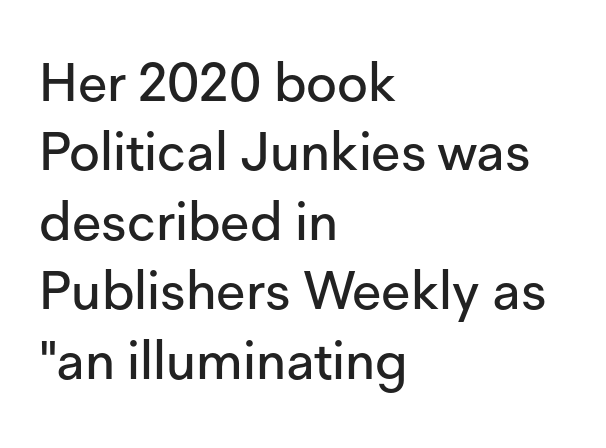
The image shows 53 px sans-serif type, upright; set left-aligned, normal line spacing (1.31x), normal letter spacing, not underlined; low stroke contrast and a medium x-height.
